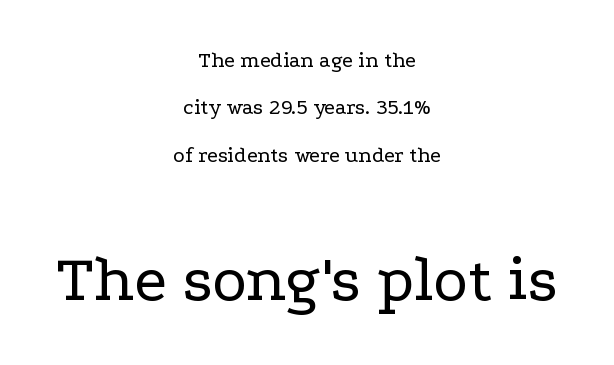
{"serif": "yes", "italic": "no", "bold": "no", "weight": "regular", "width": "wide", "stroke_contrast": "low", "x_height": "medium", "monospaced": "no", "underline": "no", "align": "center", "line_spacing": "loose", "line_spacing_ratio": 2.15, "letter_spacing": "normal", "letter_spacing_em": 0.0, "larger_block": "second", "size_ratio": 3.0, "glyph_px": 66}
